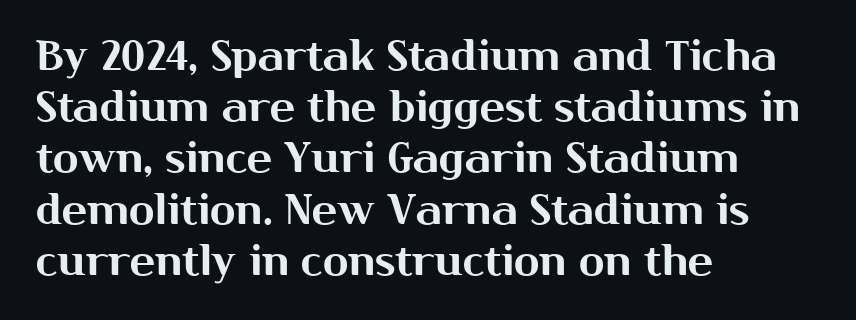
The image shows 42 px sans-serif type, upright; set left-aligned, line spacing 1.22x, normal letter spacing, not underlined; medium stroke contrast and a medium x-height.
